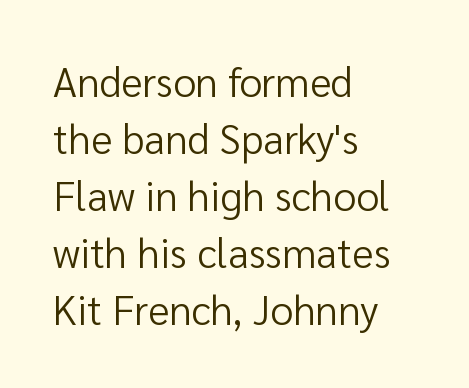
The image shows 41 px regular-weight sans-serif type, upright; set left-aligned, normal line spacing (1.39x), normal letter spacing, not underlined; low stroke contrast and a medium x-height.
